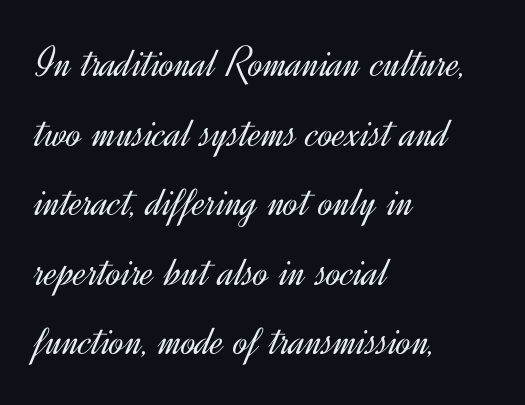
Q: Is the text bold? A: No.
Q: Is the text italic (slanted)? A: Yes.
Q: Is the typeface a serif or a sans-serif typeface? A: Sans-serif.
Q: Is the text underlined? A: No.
Q: How is the paragraph aligned? A: Left-aligned.
Q: Is the spacing between letters normal or unusually wide? A: Normal.
Q: Is the spacing between lines tight, normal or loose? A: Normal.
Q: Width (condensed, normal, or wide)? A: Normal.
Q: x-height? A: Small.
Q: Monospaced? A: No.
